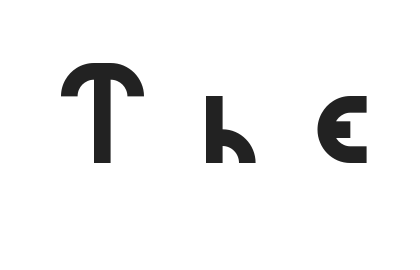
{"serif": "no", "italic": "no", "width": "wide", "stroke_contrast": "low", "x_height": "medium", "monospaced": "no", "underline": "no", "letter_spacing": "wide", "letter_spacing_em": 0.47, "glyph_px": 79}
